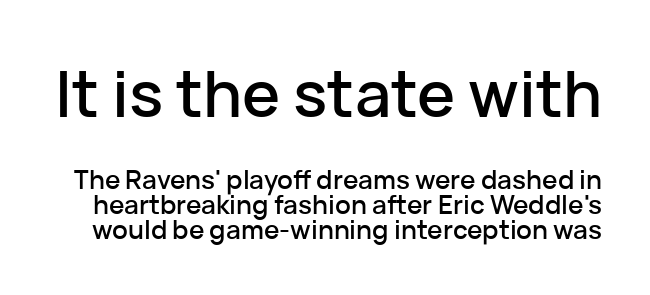
{"serif": "no", "italic": "no", "width": "normal", "stroke_contrast": "low", "x_height": "medium", "monospaced": "no", "underline": "no", "line_spacing": "tight", "line_spacing_ratio": 0.96, "letter_spacing": "normal", "letter_spacing_em": 0.0, "larger_block": "first", "size_ratio": 2.46, "glyph_px": 64}
